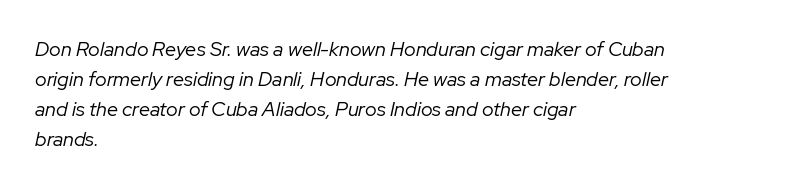
The image shows 20 px text type, italic (leaning right); set left-aligned, normal line spacing (1.5x), normal letter spacing, not underlined.
